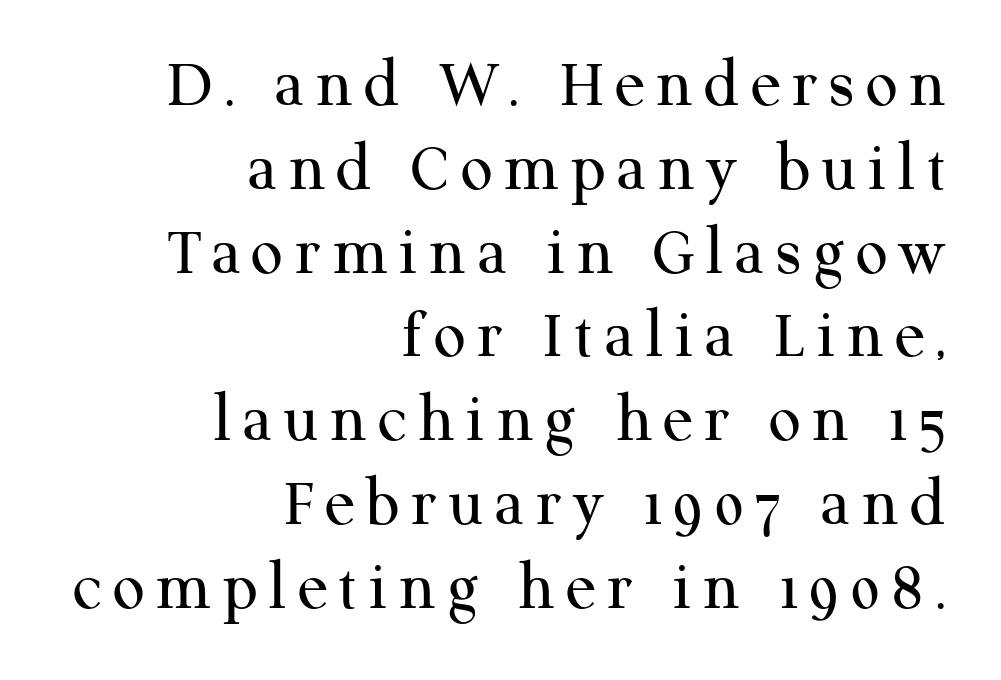
The image shows 71 px regular-weight serif type, upright; set right-aligned, line spacing 1.18x, not underlined; medium stroke contrast and a medium x-height.
